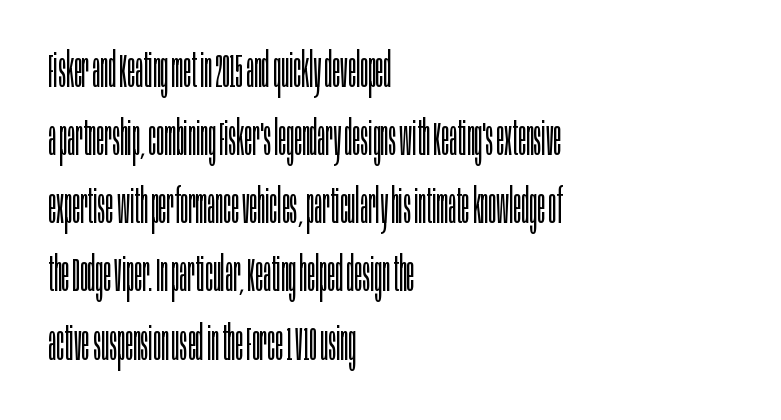
{"serif": "no", "italic": "no", "bold": "no", "weight": "light", "width": "condensed", "stroke_contrast": "low", "x_height": "large", "monospaced": "no", "underline": "no", "align": "left", "line_spacing": "normal", "line_spacing_ratio": 1.42, "letter_spacing": "normal", "letter_spacing_em": 0.0, "glyph_px": 48}
